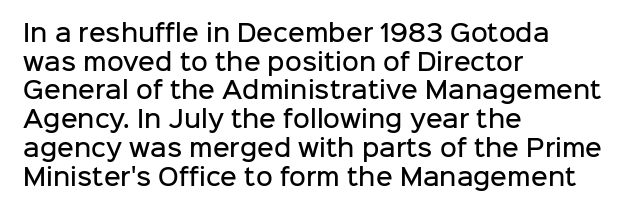
Q: Is the text bold? A: Semi-bold.
Q: Is the text italic (slanted)? A: No, it is upright.
Q: Is the text underlined? A: No.
Q: How is the paragraph aligned? A: Left-aligned.
Q: Is the spacing between letters normal or unusually wide? A: Normal.
Q: Is the spacing between lines tight, normal or loose? A: Normal.
